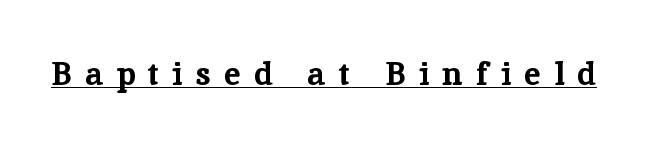
Q: Is the text bold? A: Yes.
Q: Is the text italic (slanted)? A: No, it is upright.
Q: Is the typeface a serif or a sans-serif typeface? A: Serif.
Q: Is the text underlined? A: Yes.
Q: Is the spacing between letters normal or unusually wide? A: Unusually wide.
Q: Width (condensed, normal, or wide)? A: Normal.
Q: Stroke contrast? A: Low.
Q: x-height? A: Medium.
Q: Monospaced? A: No.
